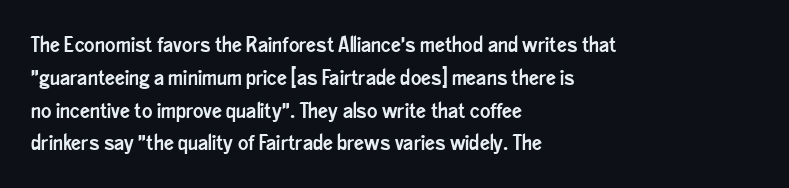
The specimen omits any rule beneath the text block's lines. Is the letter spacing exaggerated? No — it looks like the ordinary default. The typography opts for an upright posture over an oblique one. The rag falls on the right side of this text block. Baseline-to-baseline distance is the conventional proportion of letter height.
